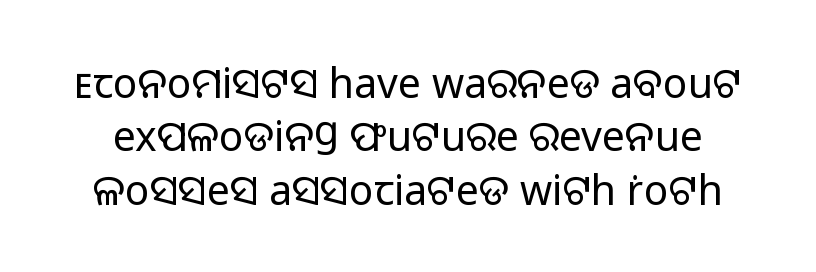
Q: Is the text bold? A: No.
Q: Is the text italic (slanted)? A: No, it is upright.
Q: Is the typeface a serif or a sans-serif typeface? A: Sans-serif.
Q: Is the text underlined? A: No.
Q: Is the spacing between letters normal or unusually wide? A: Normal.
Q: Is the spacing between lines tight, normal or loose? A: Normal.
Q: Width (condensed, normal, or wide)? A: Normal.
Q: Stroke contrast? A: Low.
Q: x-height? A: Medium.
Q: Monospaced? A: No.
